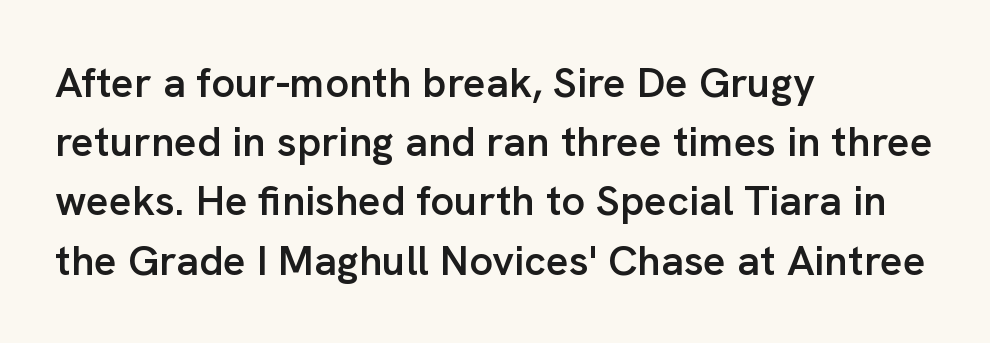
The rendering shows plain stroke endings on the letterforms — a sans-serif design. Reading down the column, the eye jumps a familiar distance to each next line. This sample has the flowing, uneven cadence of proportional lettering. Caption: multi-line text, flush left, ragged right. This sample uses an upright cut, with every glyph sitting square on the baseline. The area under the type is left untouched.
